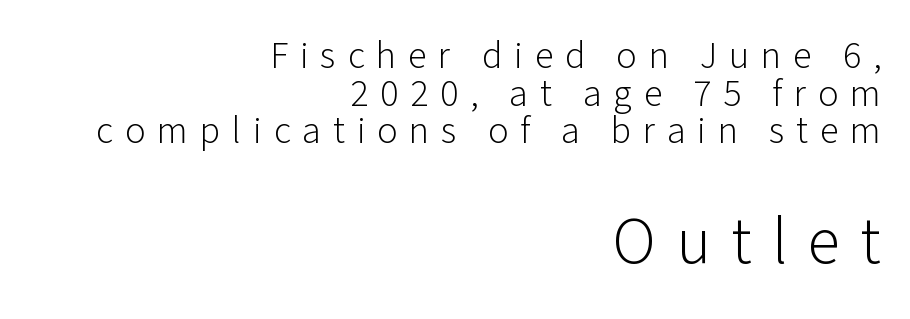
The image shows 66 px light sans-serif type, upright; set right-aligned, tight line spacing (0.99x), unusually wide letter spacing (+0.31 em), not underlined; the second (bottom) block is 1.74x larger; low stroke contrast and a medium x-height.
